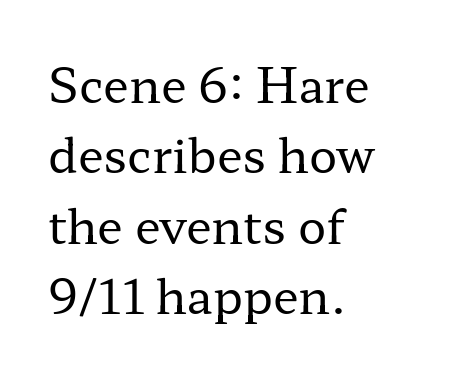
Q: Is the text bold? A: No.
Q: Is the text italic (slanted)? A: No, it is upright.
Q: Is the typeface a serif or a sans-serif typeface? A: Serif.
Q: Is the text underlined? A: No.
Q: How is the paragraph aligned? A: Left-aligned.
Q: Is the spacing between letters normal or unusually wide? A: Normal.
Q: Is the spacing between lines tight, normal or loose? A: Normal.
Q: Width (condensed, normal, or wide)? A: Wide.
Q: Stroke contrast? A: Low.
Q: x-height? A: Medium.
Q: Monospaced? A: No.
